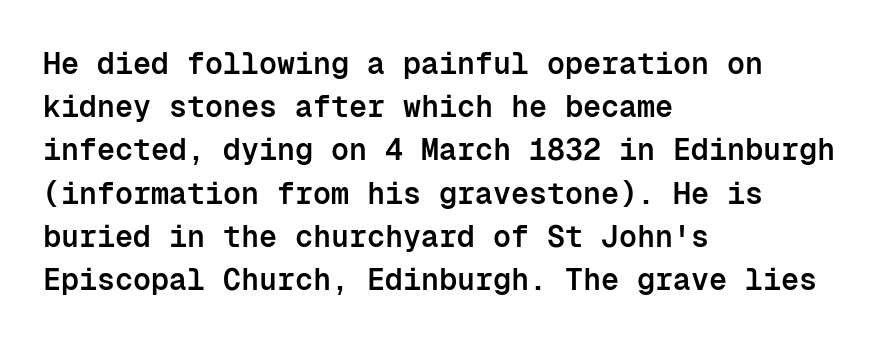
Horizontal alignment here is leftward, the default for most running prose. Italic? Not at all — the glyphs are vertical. Firm but not heavy-handed strokes: this text is semibold. Plain, unruled lines of type. Default kerning and tracking; the words read as compact shapes.
